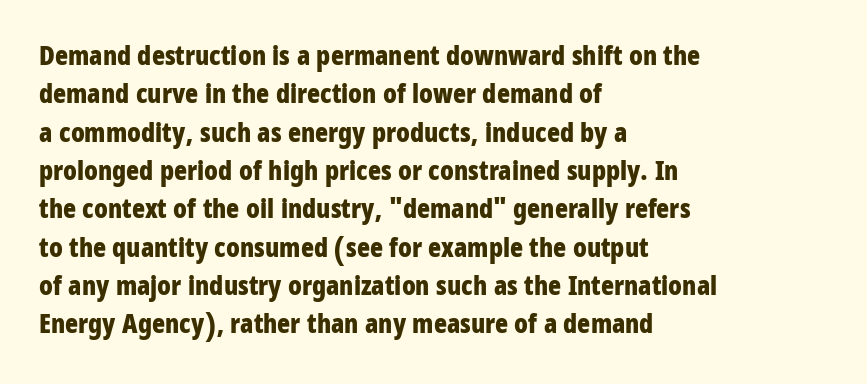
Glyph-to-glyph distance matches everyday printed text. Notice how thick the strokes are: this is what a full bold looks like. A normal amount of white space separates one row of letters from the next. Only glyphs here, with clear space below each row. Vertical strokes here are truly vertical.
